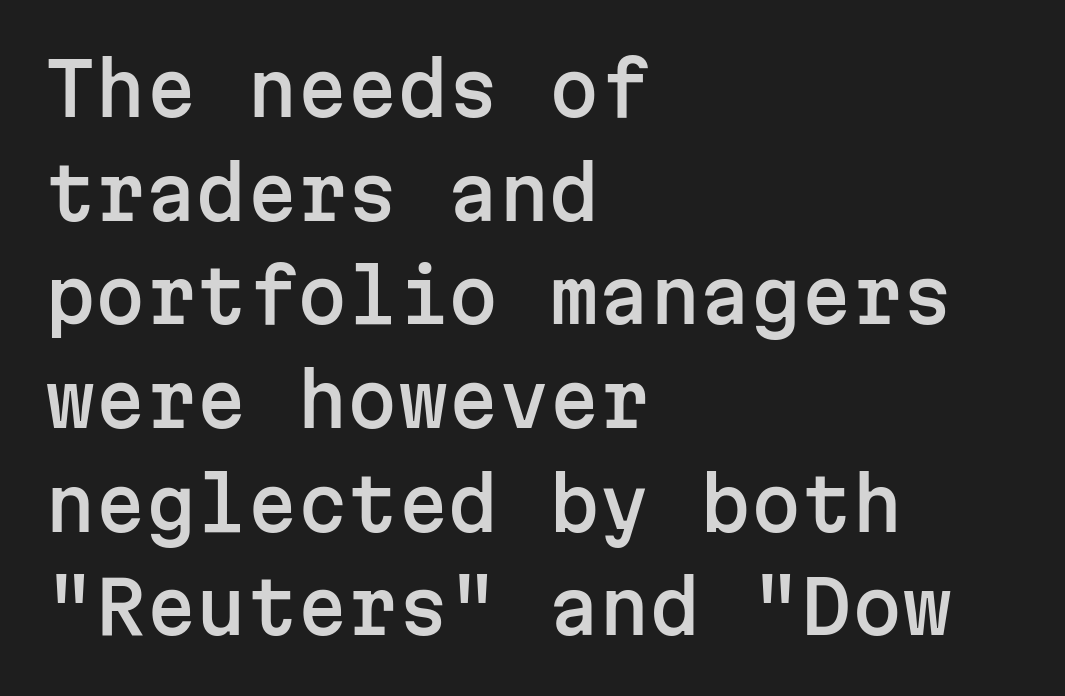
The image shows 72 px sans-serif type, upright, monospaced; set left-aligned, normal line spacing (1.44x), normal letter spacing, not underlined; low stroke contrast and a medium x-height.
